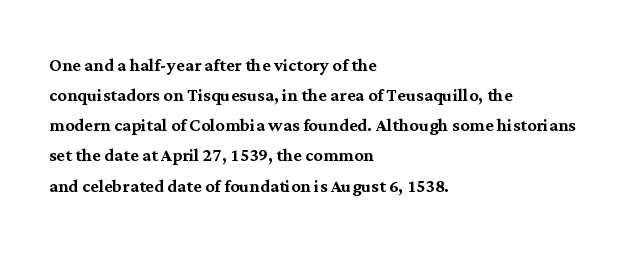
{"italic": "no", "underline": "no", "align": "left", "line_spacing": "normal", "line_spacing_ratio": 1.31, "letter_spacing": "normal", "letter_spacing_em": 0.0, "glyph_px": 23}
